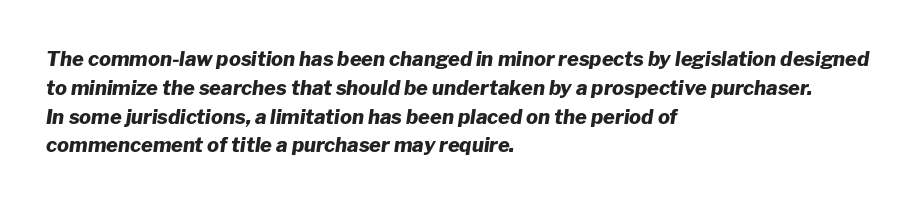
Line starts are locked; line ends wander. The horizontal fit of the characters is conventional and even. The whole block is typeset with a tilt. The leading is moderate, giving the passage an even texture.
